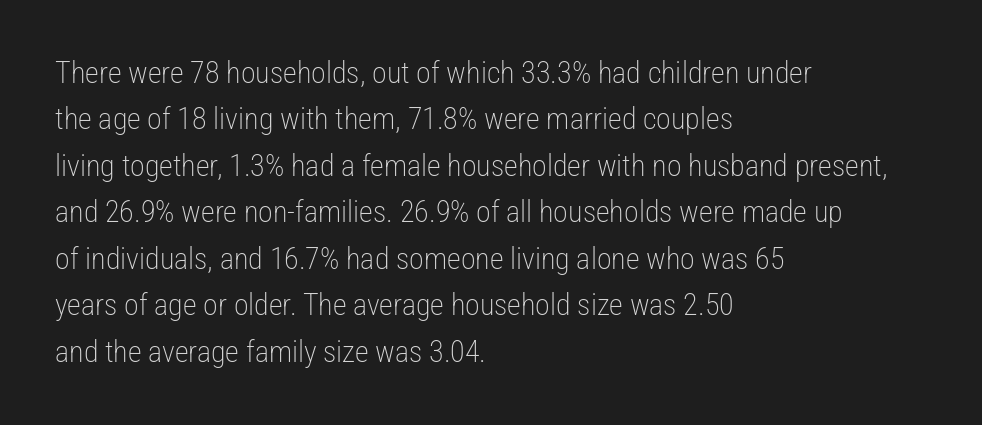
Q: Is the text bold? A: No.
Q: Is the text italic (slanted)? A: No, it is upright.
Q: Is the typeface a serif or a sans-serif typeface? A: Sans-serif.
Q: Is the text underlined? A: No.
Q: How is the paragraph aligned? A: Left-aligned.
Q: Is the spacing between letters normal or unusually wide? A: Normal.
Q: Is the spacing between lines tight, normal or loose? A: Normal.
Q: Width (condensed, normal, or wide)? A: Condensed.
Q: Stroke contrast? A: Low.
Q: x-height? A: Medium.
Q: Monospaced? A: No.
